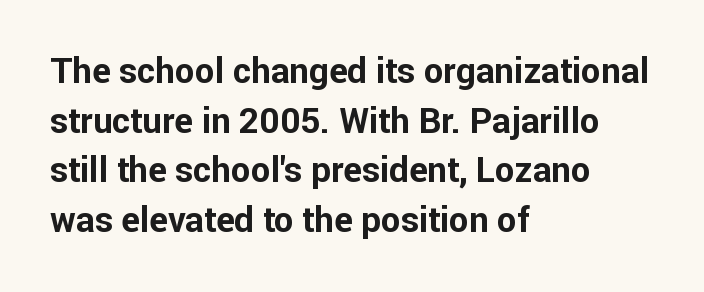
{"serif": "no", "italic": "no", "bold": "yes", "weight": "bold", "width": "normal", "stroke_contrast": "low", "x_height": "medium", "monospaced": "no", "underline": "no", "align": "left", "line_spacing": "normal", "line_spacing_ratio": 1.42, "letter_spacing": "normal", "letter_spacing_em": 0.0, "glyph_px": 35}
